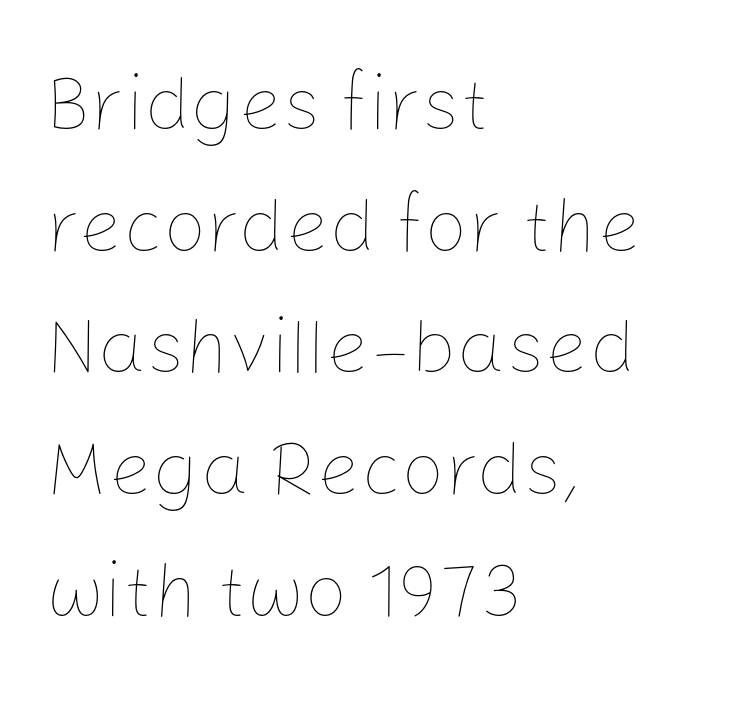
{"italic": "no", "bold": "no", "weight": "thin", "width": "normal", "stroke_contrast": "low", "x_height": "medium", "monospaced": "no", "underline": "no", "align": "left", "line_spacing": "normal", "line_spacing_ratio": 1.58, "letter_spacing": "normal", "letter_spacing_em": 0.0, "glyph_px": 77}
